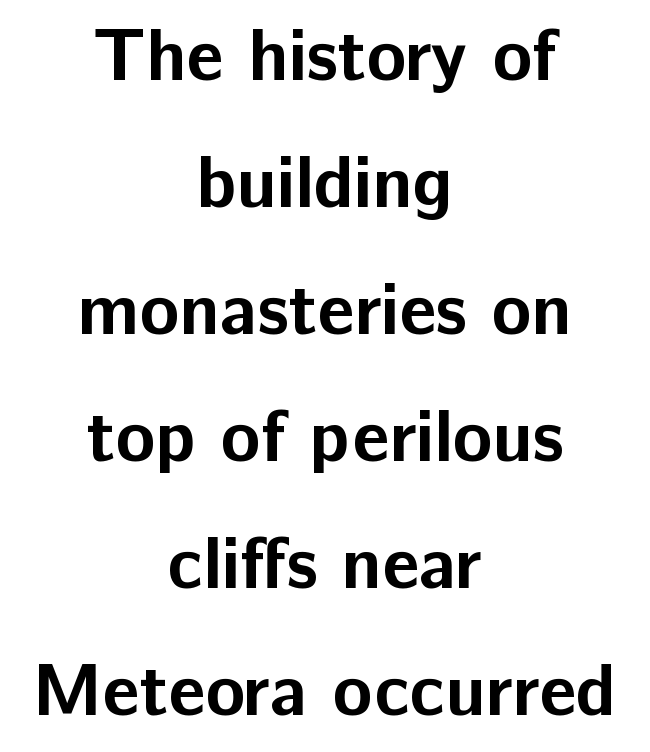
Q: Is the text bold? A: Yes.
Q: Is the text italic (slanted)? A: No, it is upright.
Q: Is the typeface a serif or a sans-serif typeface? A: Sans-serif.
Q: Is the text underlined? A: No.
Q: How is the paragraph aligned? A: Centered.
Q: Is the spacing between letters normal or unusually wide? A: Normal.
Q: Width (condensed, normal, or wide)? A: Normal.
Q: Stroke contrast? A: Low.
Q: x-height? A: Medium.
Q: Monospaced? A: No.
